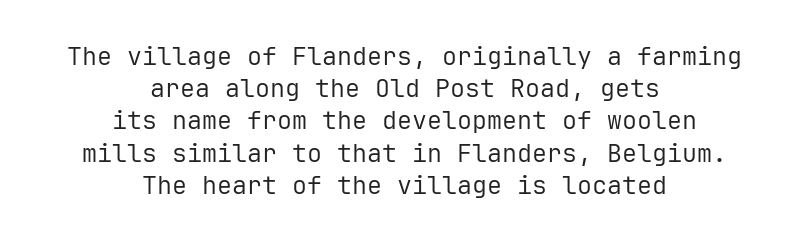
Unmarked baselines from the first word to the last. Every character sits straight up, as roman type does. The strokes are not fattened; the text isn't bold. Which margin do the lines hug? Neither — every line sits in the middle. Default kerning and tracking; the words read as compact shapes. The leading is moderate, giving the passage an even texture.
